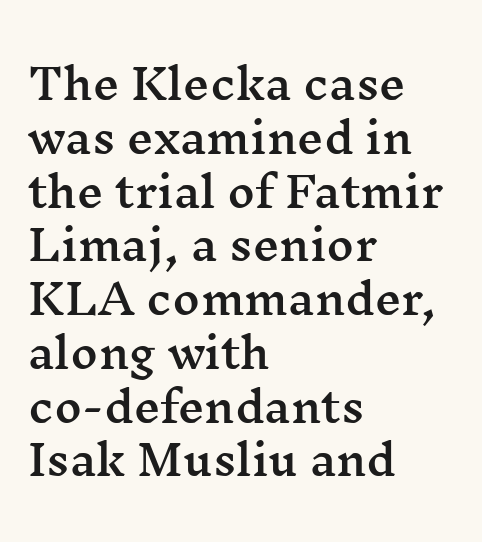
The image shows 42 px wide serif type, upright; set left-aligned, normal line spacing (1.28x), normal letter spacing, not underlined; medium stroke contrast and a medium x-height.
